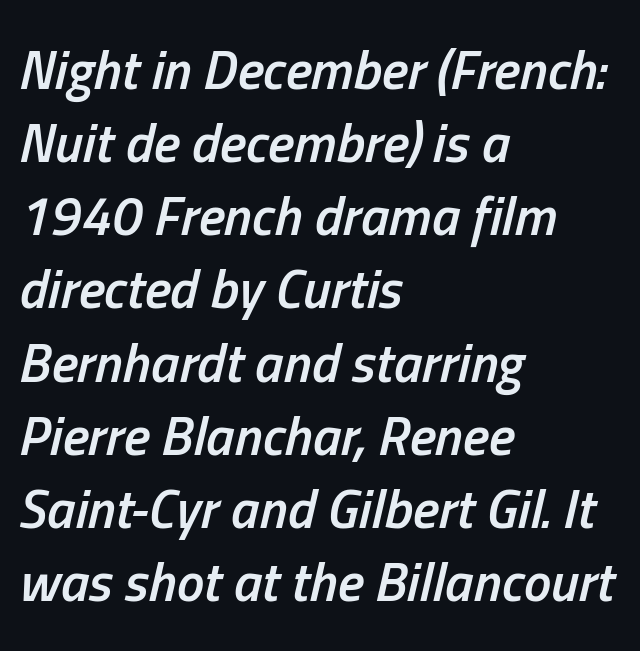
The image shows 55 px semibold, condensed type, italic (leaning right); set left-aligned, normal line spacing (1.33x), normal letter spacing, not underlined; low stroke contrast and a medium x-height.
